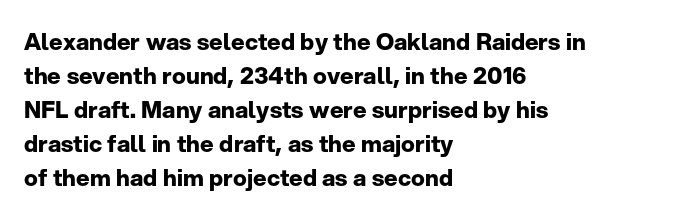
{"italic": "no", "bold": "yes", "underline": "no", "align": "left", "line_spacing": "normal", "line_spacing_ratio": 1.48, "letter_spacing": "normal", "letter_spacing_em": 0.0, "glyph_px": 23}
